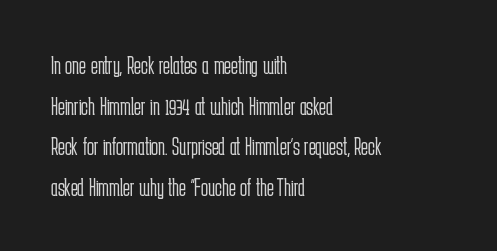
Q: Is the text bold? A: No.
Q: Is the text italic (slanted)? A: No, it is upright.
Q: Is the text underlined? A: No.
Q: How is the paragraph aligned? A: Left-aligned.
Q: Is the spacing between letters normal or unusually wide? A: Normal.
Q: Is the spacing between lines tight, normal or loose? A: Normal.
